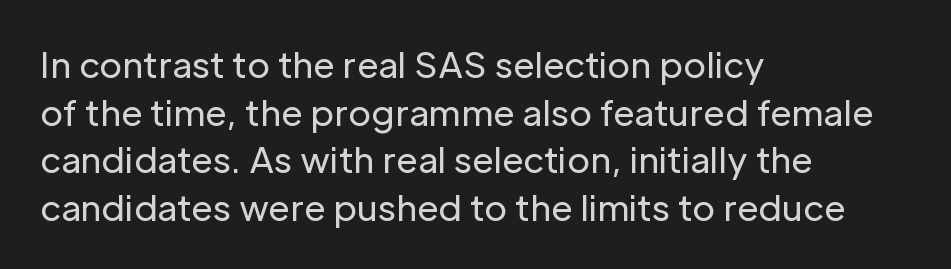
The image shows 35 px regular-weight sans-serif type, upright; set left-aligned, normal line spacing (1.36x), normal letter spacing, not underlined; low stroke contrast and a medium x-height.
